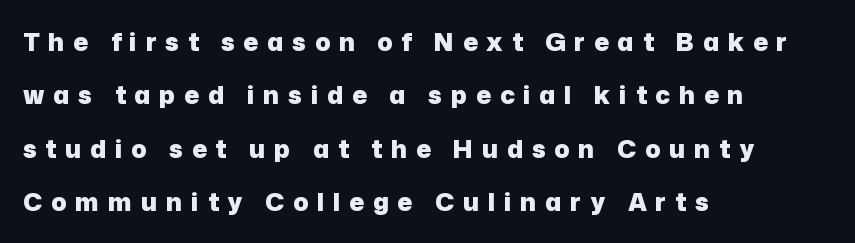
Q: Is the text bold? A: Yes.
Q: Is the text italic (slanted)? A: No, it is upright.
Q: Is the text underlined? A: No.
Q: How is the paragraph aligned? A: Left-aligned.
Q: Is the spacing between letters normal or unusually wide? A: Unusually wide.
Q: Is the spacing between lines tight, normal or loose? A: Loose.
